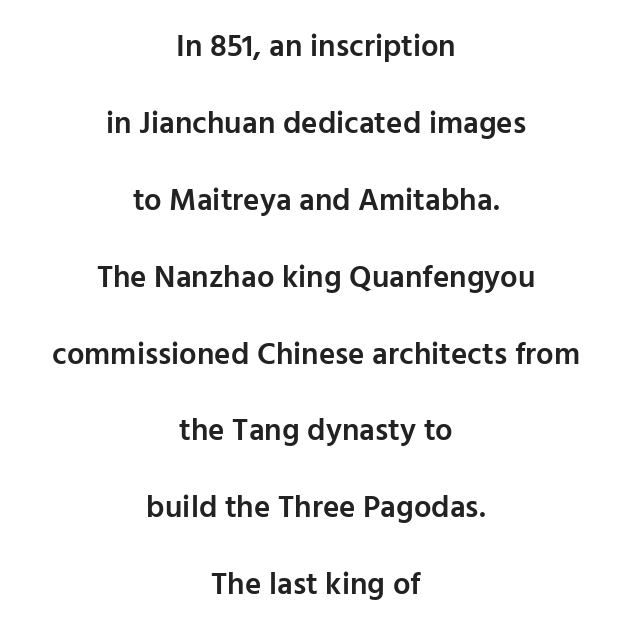
Nobody drew a line under any word here. Honestly, the rows look like they've been pulled way apart. I'd describe the lettering as semibold — firm but not a full bold. Nope, not italic — everything's standing straight.
